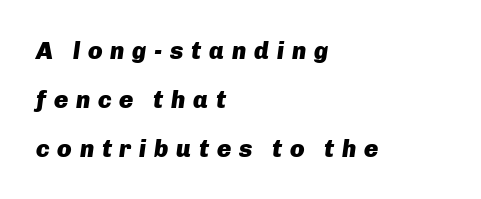
Horizontal alignment here is leftward, the default for most running prose. Students, observe: this is what heavily led, spacious text looks like. Any mark beneath the type? The region is blank. Inter-character spacing is expanded well beyond the font's built-in metrics. The strokes are fattened all the way to bold. Every character sits at an angle, as italics do.
